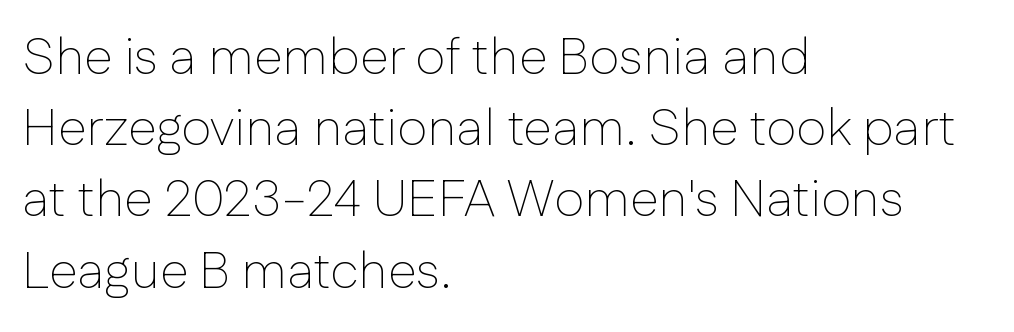
{"serif": "no", "italic": "no", "bold": "no", "weight": "thin", "width": "normal", "stroke_contrast": "low", "x_height": "medium", "monospaced": "no", "underline": "no", "align": "left", "line_spacing": "normal", "line_spacing_ratio": 1.37, "letter_spacing": "normal", "letter_spacing_em": 0.0, "glyph_px": 52}
